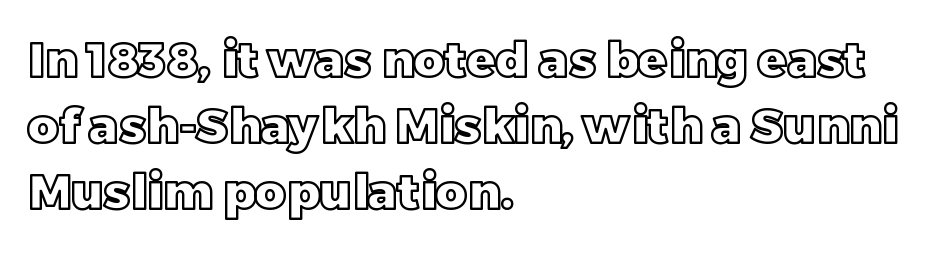
The block of text has a typical density, with ordinary space between rows. In terms of letterspacing, this is plain default setting. Is this a fixed-width face? No — the glyphs have proportional, varying widths. The letters stand upright; this is a roman face. Which margin do the lines hug? The left one — the right edge is uneven. The baseline area is clear.
